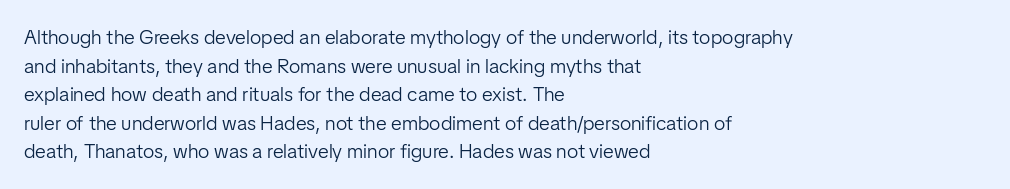
Q: Is the text bold? A: No.
Q: Is the text italic (slanted)? A: No, it is upright.
Q: Is the text underlined? A: No.
Q: How is the paragraph aligned? A: Left-aligned.
Q: Is the spacing between letters normal or unusually wide? A: Normal.
Q: Is the spacing between lines tight, normal or loose? A: Normal.
